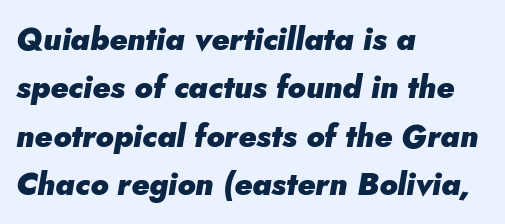
The image shows 31 px heavy type, italic (leaning right); set left-aligned, normal line spacing (1.56x), normal letter spacing, not underlined; low stroke contrast and a small x-height.
